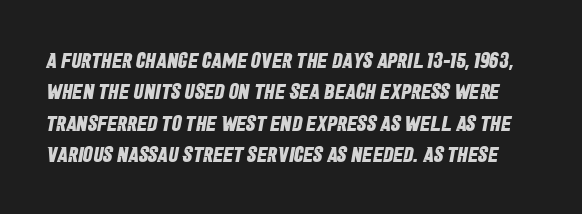
As a designer I'd log this as weight 700, bold. Type without underlining. The vertical gap from one line to the next is medium. In terms of letterspacing, this is plain default setting.
